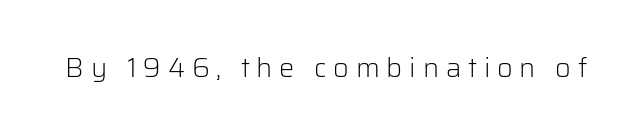
{"italic": "no", "bold": "no", "underline": "no", "letter_spacing": "wide", "letter_spacing_em": 0.25, "glyph_px": 27}
